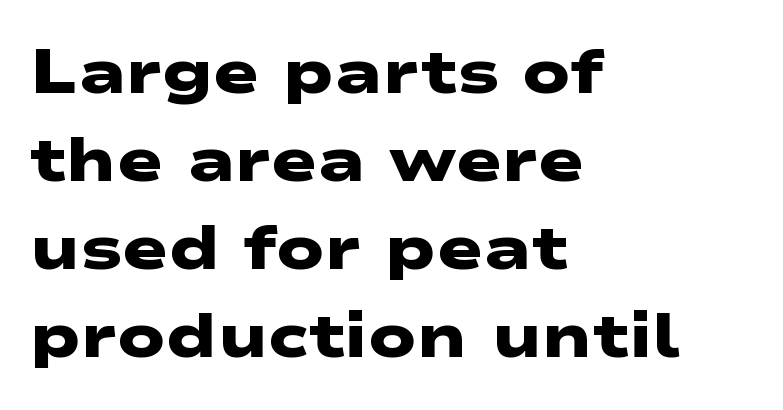
Q: Is the text bold? A: Yes.
Q: Is the typeface a serif or a sans-serif typeface? A: Sans-serif.
Q: Is the text underlined? A: No.
Q: How is the paragraph aligned? A: Left-aligned.
Q: Is the spacing between letters normal or unusually wide? A: Normal.
Q: Is the spacing between lines tight, normal or loose? A: Normal.
Q: Width (condensed, normal, or wide)? A: Wide.
Q: Stroke contrast? A: Low.
Q: x-height? A: Medium.
Q: Monospaced? A: No.
